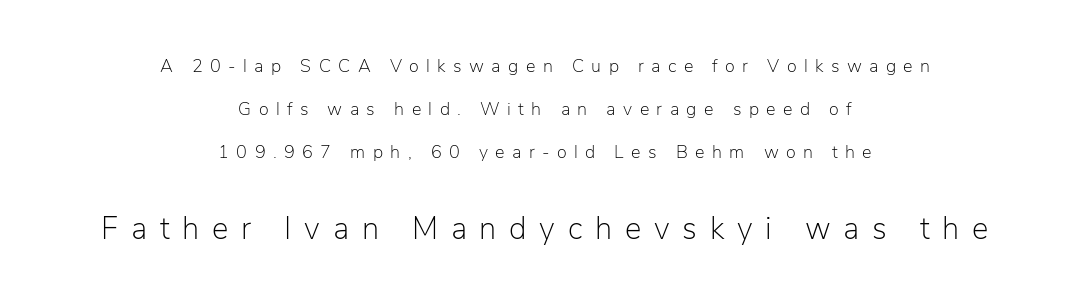
Q: Is the text bold? A: No.
Q: Is the text italic (slanted)? A: No, it is upright.
Q: Is the typeface a serif or a sans-serif typeface? A: Sans-serif.
Q: Is the text underlined? A: No.
Q: How is the paragraph aligned? A: Centered.
Q: Is the spacing between letters normal or unusually wide? A: Unusually wide.
Q: Is the spacing between lines tight, normal or loose? A: Loose.
Q: Which block of text is set in a larger size, the first (top) or the second (bottom)? A: The second (bottom) one.
Q: Width (condensed, normal, or wide)? A: Normal.
Q: Stroke contrast? A: Low.
Q: x-height? A: Medium.
Q: Monospaced? A: No.
